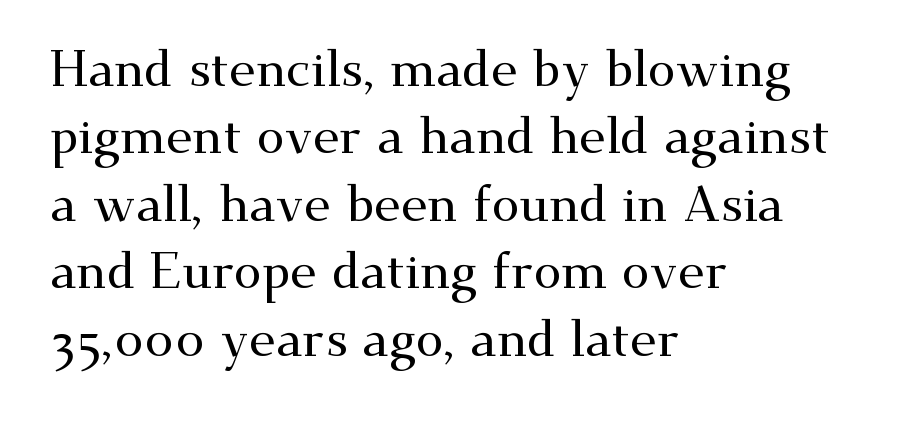
Q: Is the text italic (slanted)? A: No, it is upright.
Q: Is the typeface a serif or a sans-serif typeface? A: Serif.
Q: Is the text underlined? A: No.
Q: How is the paragraph aligned? A: Left-aligned.
Q: Is the spacing between letters normal or unusually wide? A: Normal.
Q: Is the spacing between lines tight, normal or loose? A: Normal.
Q: Width (condensed, normal, or wide)? A: Wide.
Q: Stroke contrast? A: Medium.
Q: x-height? A: Small.
Q: Monospaced? A: No.
